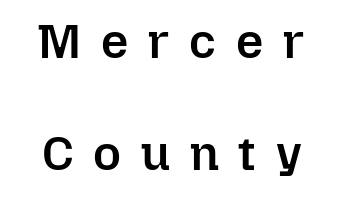
Q: Is the text bold? A: Semi-bold.
Q: Is the text italic (slanted)? A: No, it is upright.
Q: Is the text underlined? A: No.
Q: Is the spacing between letters normal or unusually wide? A: Unusually wide.
Q: Is the spacing between lines tight, normal or loose? A: Loose.
Q: Width (condensed, normal, or wide)? A: Normal.
Q: Stroke contrast? A: Low.
Q: x-height? A: Medium.
Q: Monospaced? A: No.
